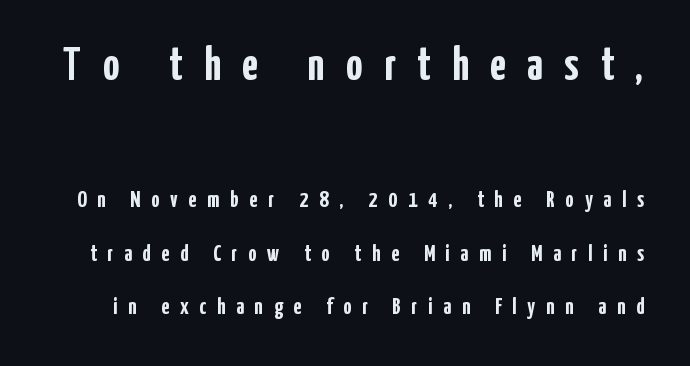
Q: Is the text bold? A: Yes.
Q: Is the text italic (slanted)? A: No, it is upright.
Q: Is the typeface a serif or a sans-serif typeface? A: Sans-serif.
Q: Is the text underlined? A: No.
Q: Is the spacing between letters normal or unusually wide? A: Unusually wide.
Q: Is the spacing between lines tight, normal or loose? A: Loose.
Q: Which block of text is set in a larger size, the first (top) or the second (bottom)? A: The first (top) one.
Q: Width (condensed, normal, or wide)? A: Condensed.
Q: Stroke contrast? A: Low.
Q: x-height? A: Medium.
Q: Monospaced? A: No.
